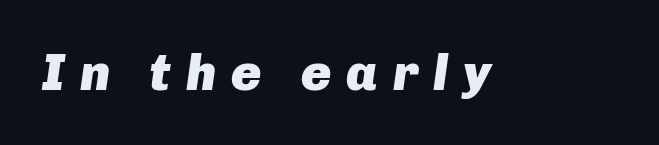
{"italic": "yes", "lean": "right", "slant_degrees": 8, "bold": "yes", "weight": "heavy", "width": "normal", "stroke_contrast": "low", "x_height": "medium", "monospaced": "no", "underline": "no", "letter_spacing": "wide", "letter_spacing_em": 0.29, "glyph_px": 51}
